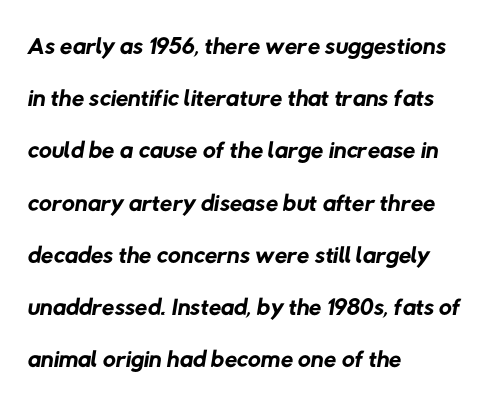
{"serif": "no", "bold": "no", "weight": "regular", "width": "normal", "stroke_contrast": "low", "x_height": "medium", "monospaced": "no", "underline": "no", "align": "left", "line_spacing": "normal", "line_spacing_ratio": 1.45, "letter_spacing": "normal", "letter_spacing_em": 0.0, "glyph_px": 36}
